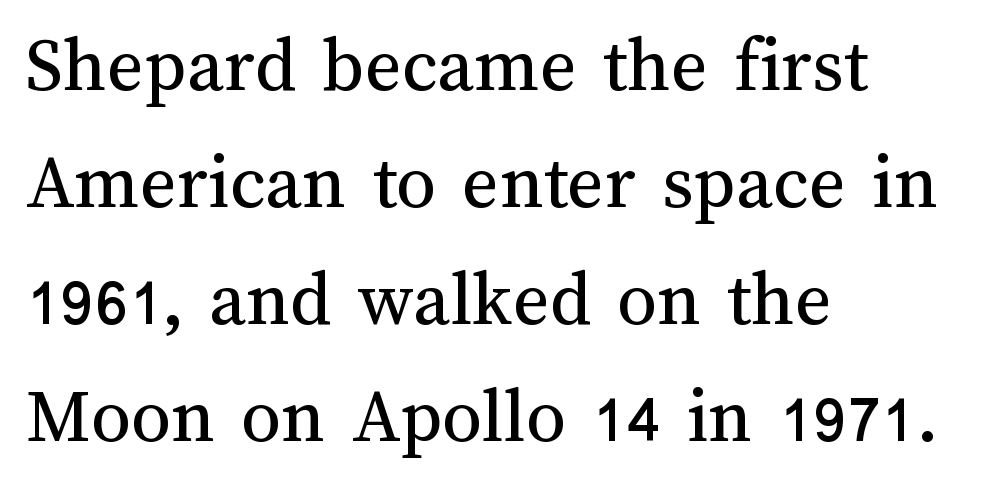
The image shows 79 px regular-weight type, upright; set left-aligned, normal line spacing (1.48x), normal letter spacing, not underlined; medium stroke contrast and a medium x-height.
